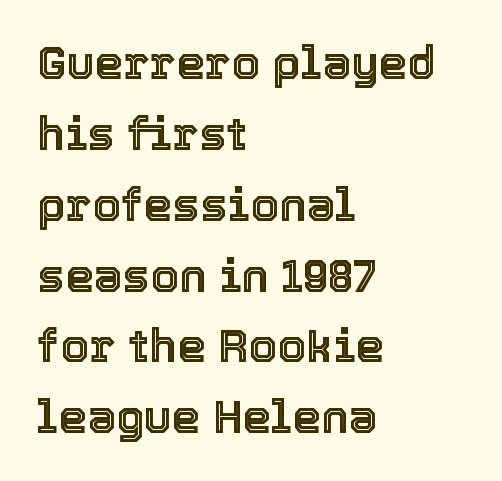
{"italic": "no", "width": "normal", "x_height": "medium", "monospaced": "no", "underline": "no", "align": "left", "line_spacing": "normal", "line_spacing_ratio": 1.54, "letter_spacing": "normal", "letter_spacing_em": 0.0, "glyph_px": 46}
